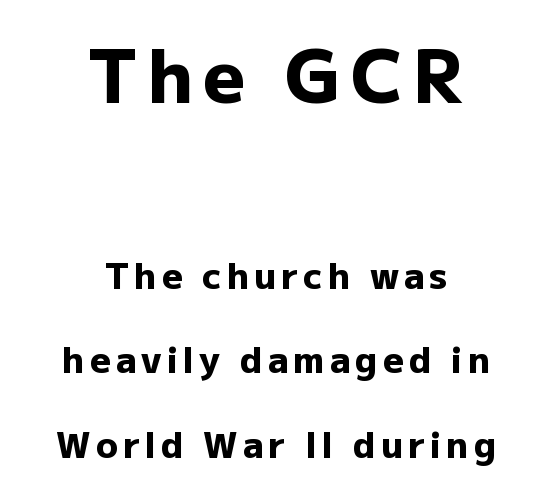
Q: Is the text bold? A: Yes.
Q: Is the text italic (slanted)? A: No, it is upright.
Q: Is the typeface a serif or a sans-serif typeface? A: Sans-serif.
Q: Is the text underlined? A: No.
Q: How is the paragraph aligned? A: Centered.
Q: Is the spacing between lines tight, normal or loose? A: Loose.
Q: Which block of text is set in a larger size, the first (top) or the second (bottom)? A: The first (top) one.
Q: Width (condensed, normal, or wide)? A: Normal.
Q: Stroke contrast? A: Low.
Q: x-height? A: Medium.
Q: Monospaced? A: No.
